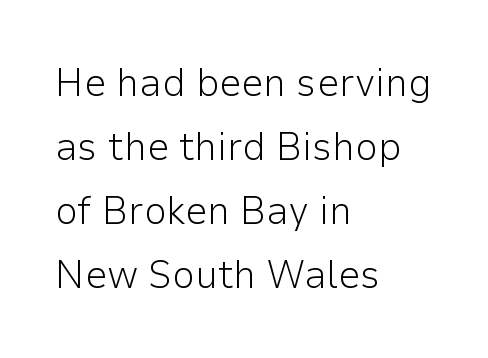
Q: Is the text bold? A: No.
Q: Is the text italic (slanted)? A: No, it is upright.
Q: Is the typeface a serif or a sans-serif typeface? A: Sans-serif.
Q: Is the text underlined? A: No.
Q: How is the paragraph aligned? A: Left-aligned.
Q: Is the spacing between letters normal or unusually wide? A: Normal.
Q: Is the spacing between lines tight, normal or loose? A: Normal.
Q: Width (condensed, normal, or wide)? A: Normal.
Q: Stroke contrast? A: Low.
Q: x-height? A: Medium.
Q: Monospaced? A: No.
